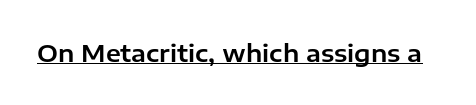
{"italic": "no", "underline": "yes", "letter_spacing": "normal", "letter_spacing_em": 0.0, "glyph_px": 24}
